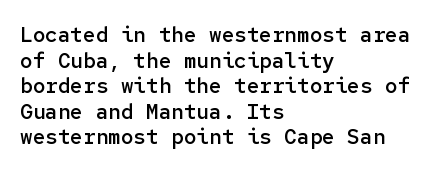
Q: Is the text bold? A: Semi-bold.
Q: Is the text italic (slanted)? A: No, it is upright.
Q: Is the text underlined? A: No.
Q: How is the paragraph aligned? A: Left-aligned.
Q: Is the spacing between letters normal or unusually wide? A: Normal.
